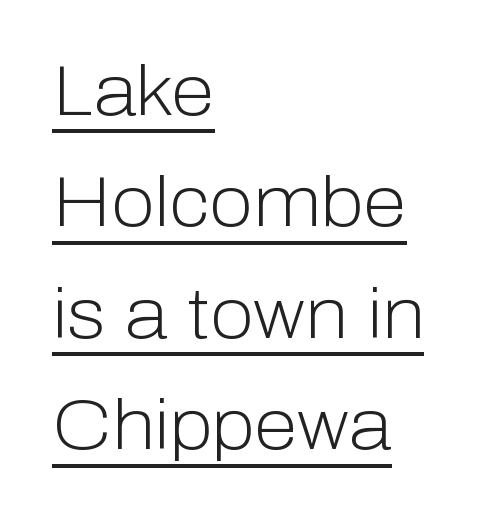
Nothing sits at the stroke ends, so this counts as sans-serif. These lines stack with their left ends in a neat column. Each letter keeps its own natural width here, so spacing adapts to shape. Posture: upright roman.
